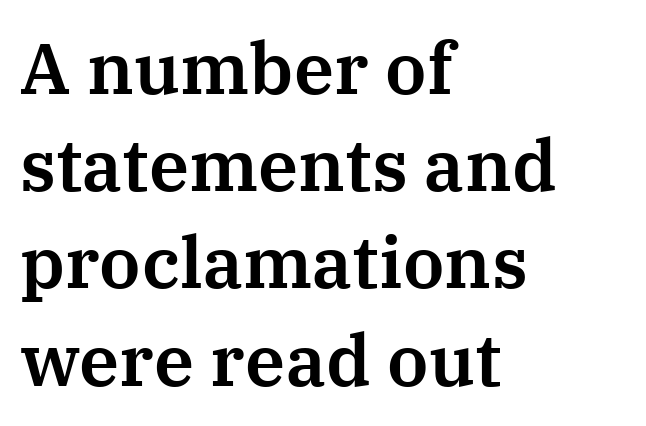
Q: Is the text italic (slanted)? A: No, it is upright.
Q: Is the typeface a serif or a sans-serif typeface? A: Serif.
Q: Is the text underlined? A: No.
Q: How is the paragraph aligned? A: Left-aligned.
Q: Is the spacing between letters normal or unusually wide? A: Normal.
Q: Is the spacing between lines tight, normal or loose? A: Normal.
Q: Width (condensed, normal, or wide)? A: Normal.
Q: Stroke contrast? A: Medium.
Q: x-height? A: Medium.
Q: Monospaced? A: No.
